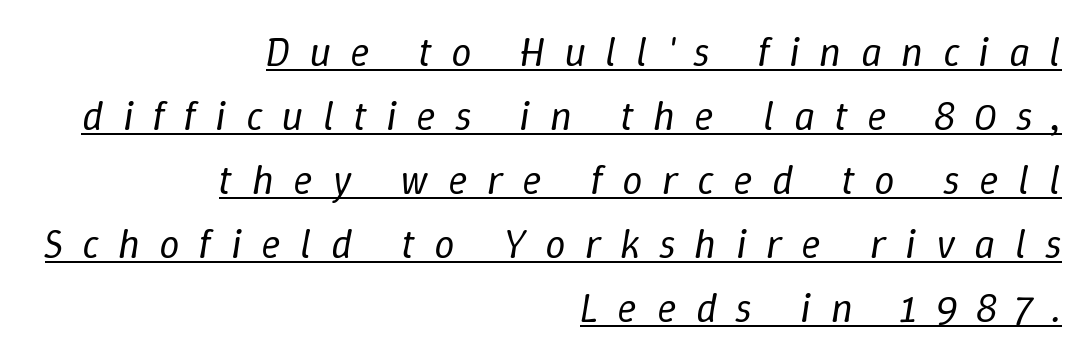
The image shows 41 px regular-weight type, italic (leaning right); set right-aligned, normal line spacing (1.56x), unusually wide letter spacing (+0.47 em), underlined; low stroke contrast and a medium x-height.
